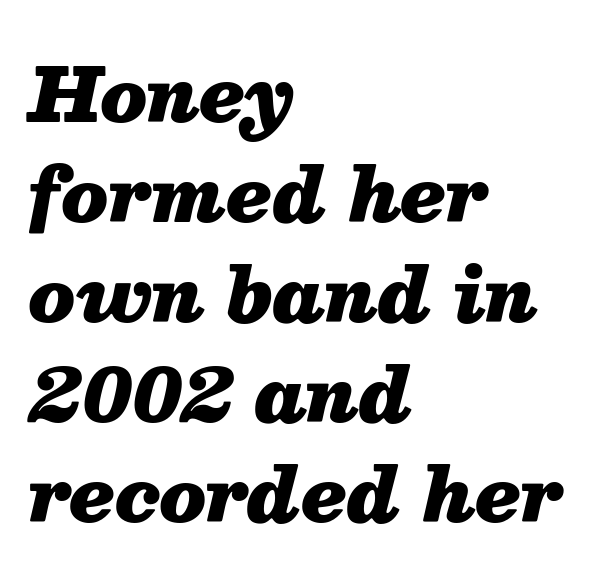
The image shows 73 px heavy type, italic (leaning right); set left-aligned, normal line spacing (1.37x), normal letter spacing, not underlined; medium stroke contrast and a medium x-height.
